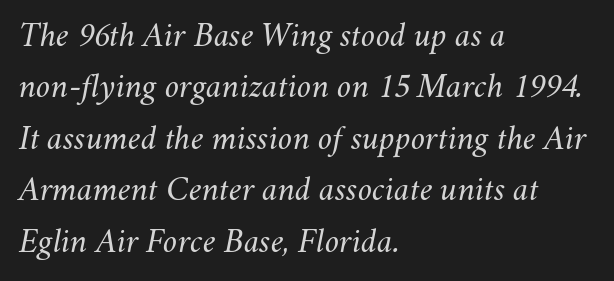
This sample uses an oblique cut, with every glyph tilted off the vertical. If you measured baseline to baseline, you'd find a middling distance. Varying glyph widths throughout — classic text-font behaviour. The paragraph shown leans on its left margin. Is the type heavy? It reads as light-to-regular instead.
